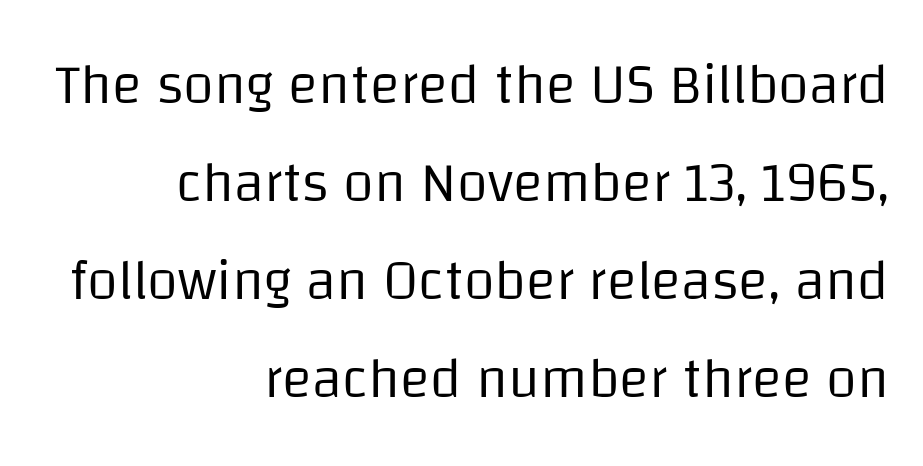
Note: no serifs on the glyphs. Tracking value appears to be zero — textbook default spacing. Is this a fixed-width face? No — the glyphs have proportional, varying widths. Reading down the block, your eye finds every line finishing at a fixed right position. These lines were composed using upright roman letters.
